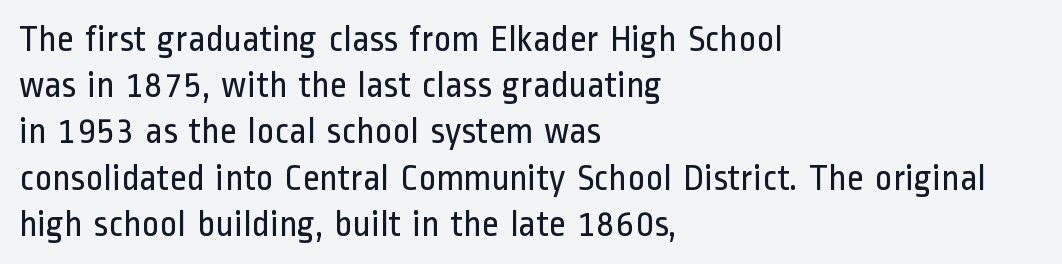
Horizontally, the lines are justified to the leading edge only. The axis of the letterforms is exactly vertical. The rows are spaced the way most documents space them. The letters advance in unequal steps, a hallmark of proportional type. Characters follow at the spacing the type designer built in. Serifs: no, the terminals of the letterforms are clean.
